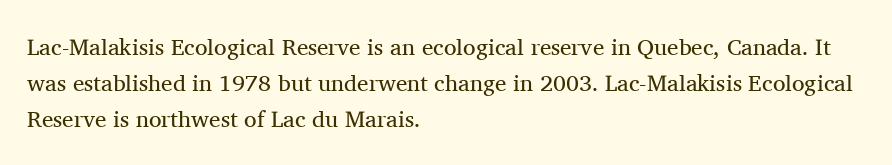
The image shows 23 px text type, upright; set left-aligned, normal line spacing (1.56x), normal letter spacing, not underlined.
